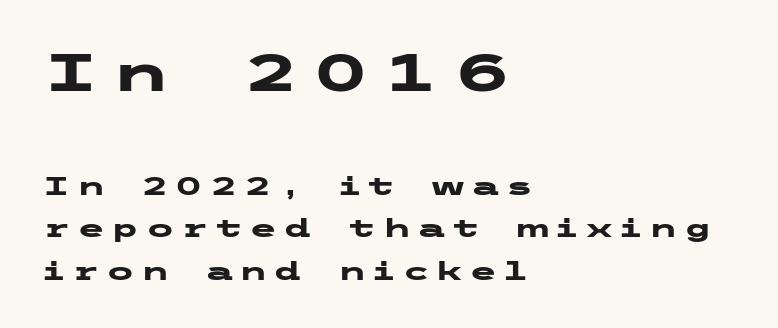
The image shows 53 px heavy, wide sans-serif type, upright; set left-aligned, normal line spacing (1.63x), unusually wide letter spacing (+0.23 em), not underlined; the first (top) block is 2.04x larger; low stroke contrast and a medium x-height.
